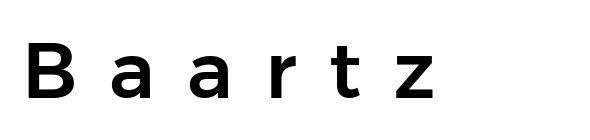
The image shows 78 px sans-serif type, upright; set unusually wide letter spacing (+0.41 em), not underlined; low stroke contrast and a medium x-height.
